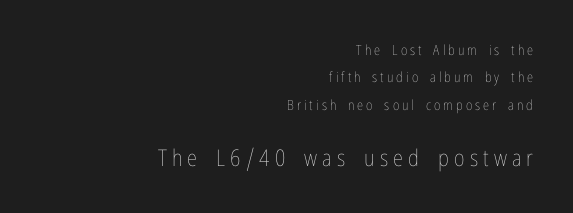
A typesetter would call this leading open, well beyond the default. Caption: face not bold, strokes unweighted. Typesetter's note — lower block bumped up in size, upper block left smaller. Do the letters lean? They stand straight. Honestly, there is no underline to notice here at all. Leftover space on each line is placed entirely before the opening word.
